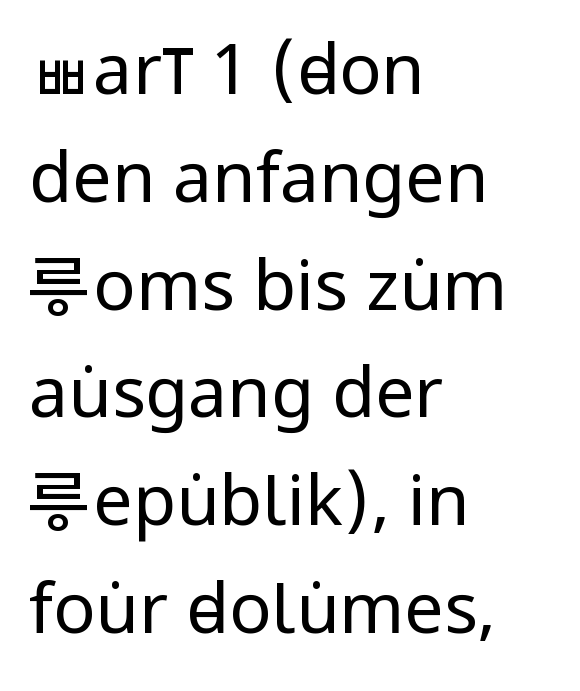
{"serif": "no", "italic": "no", "bold": "no", "weight": "regular", "width": "condensed", "stroke_contrast": "low", "x_height": "large", "monospaced": "no", "underline": "no", "align": "left", "line_spacing": "normal", "line_spacing_ratio": 1.54, "letter_spacing": "normal", "letter_spacing_em": 0.0, "glyph_px": 70}
